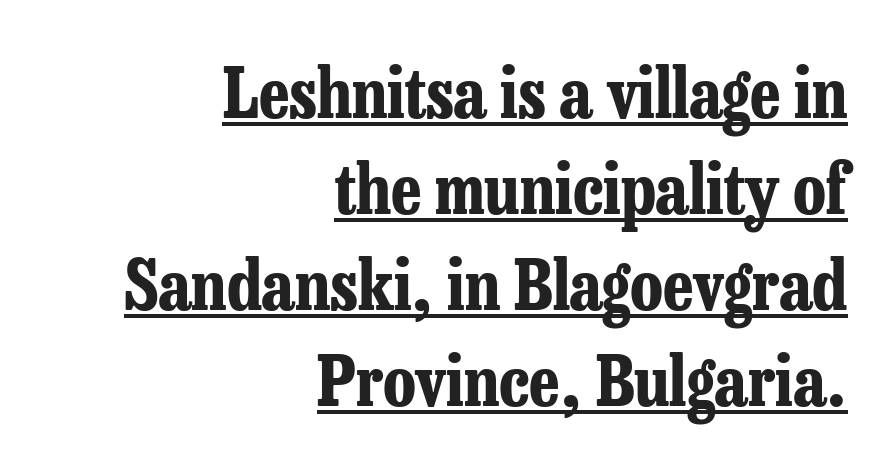
The image shows 69 px bold, condensed serif type, upright; set right-aligned, normal line spacing (1.39x), normal letter spacing, underlined; low stroke contrast and a medium x-height.
